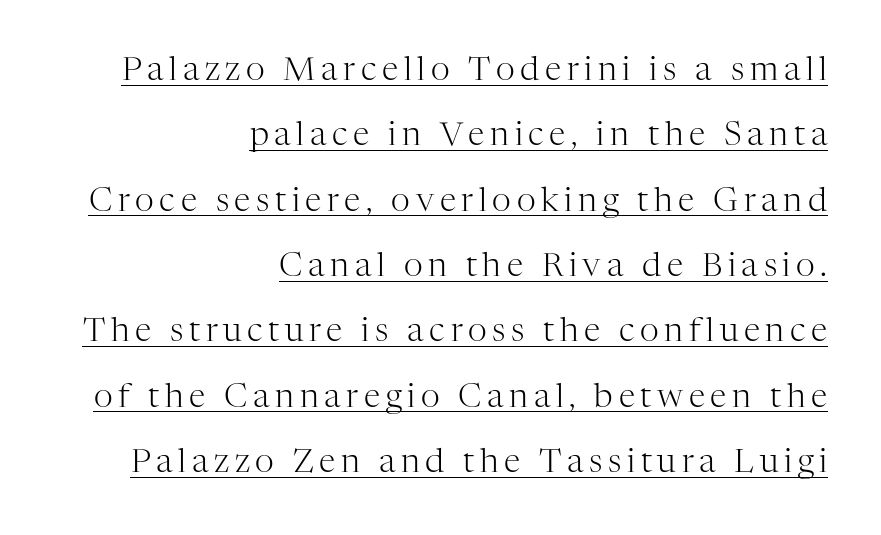
The image shows 33 px light serif type, upright; set right-aligned, loose line spacing (1.98x), underlined; high stroke contrast and a medium x-height.
